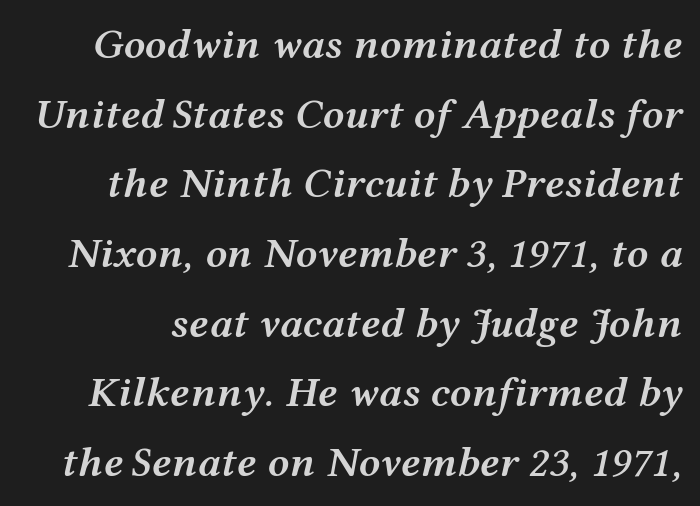
Honestly, the letter spacing is just normal — you wouldn't notice it. Type without underlining. The passage shown leans; its letterforms are oblique. Is there much room between lines? A standard amount, neither cramped nor airy. The rendering uses a semibold face; strokes are thickened but not to full bold.
